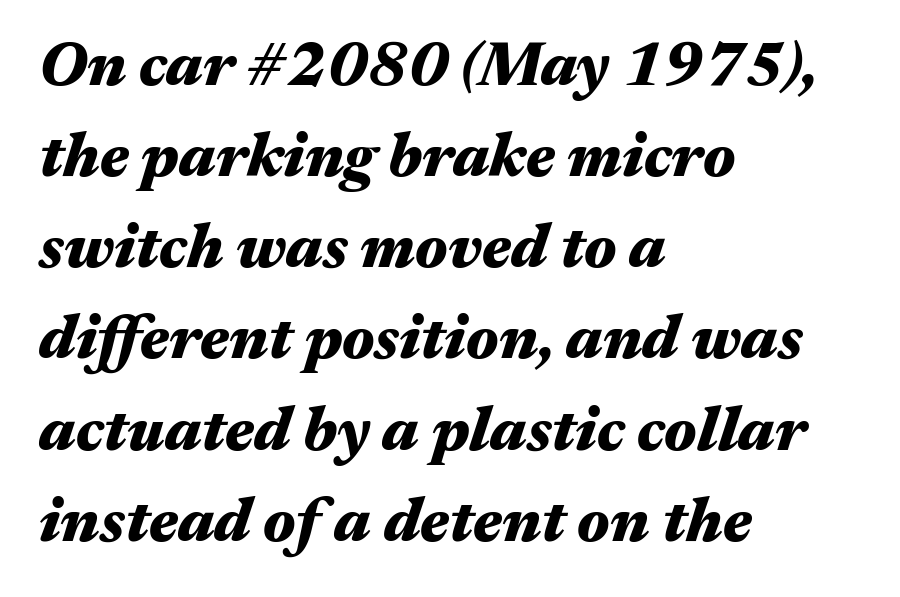
The image shows 62 px heavy, wide type, italic (leaning right); set left-aligned, normal line spacing (1.47x), normal letter spacing, not underlined; medium stroke contrast and a medium x-height.
